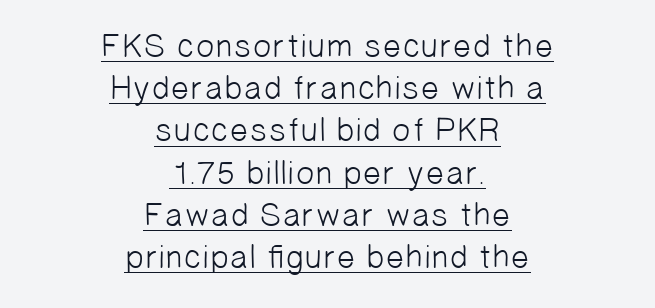
The image shows 33 px light sans-serif type; set centered, normal line spacing (1.28x), normal letter spacing, underlined; low stroke contrast and a medium x-height.
